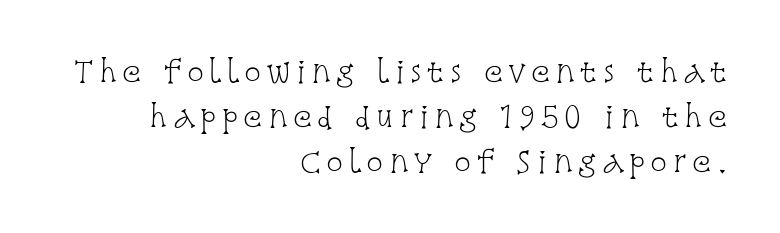
{"serif": "yes", "italic": "no", "bold": "no", "weight": "light", "width": "condensed", "stroke_contrast": "low", "x_height": "large", "monospaced": "no", "underline": "no", "align": "right", "line_spacing": "normal", "line_spacing_ratio": 1.6, "letter_spacing": "wide", "letter_spacing_em": 0.2, "glyph_px": 28}
